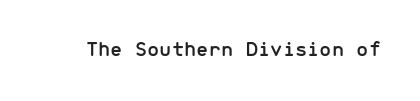
{"italic": "no", "underline": "no", "letter_spacing": "normal", "letter_spacing_em": 0.0, "glyph_px": 22}
